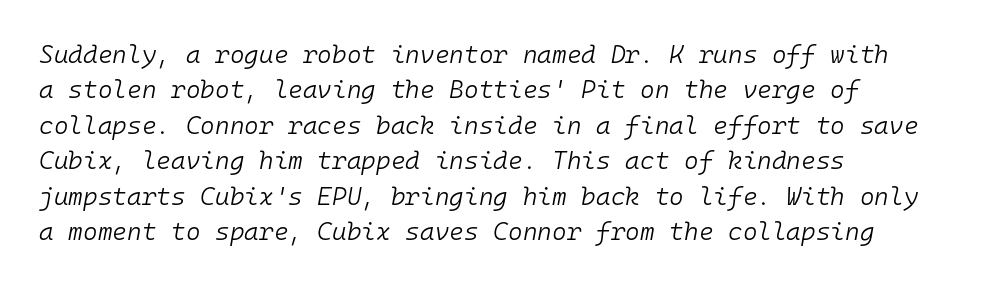
Q: Is the text bold? A: No.
Q: Is the text italic (slanted)? A: Yes, it leans right by about 10 degrees.
Q: Is the text underlined? A: No.
Q: How is the paragraph aligned? A: Left-aligned.
Q: Is the spacing between letters normal or unusually wide? A: Normal.
Q: Is the spacing between lines tight, normal or loose? A: Normal.
